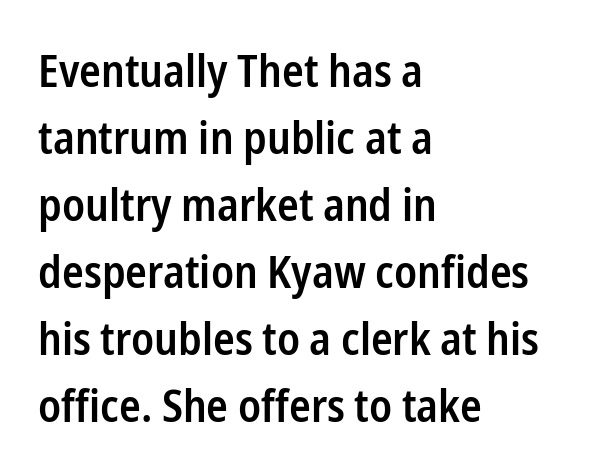
You could not count columns in this text — the font is proportionally spaced. Stroke thickness is moderately raised; the sample reads as semibold. Unmarked baselines from the first word to the last. Default kerning and tracking; the words read as compact shapes. Whoever set this chose a conventional vertical rhythm.
